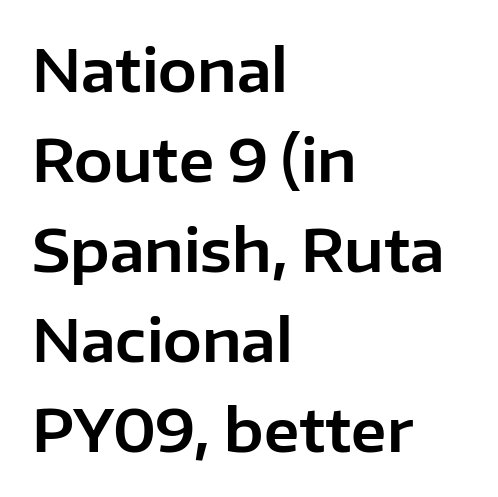
Q: Is the text italic (slanted)? A: No, it is upright.
Q: Is the typeface a serif or a sans-serif typeface? A: Sans-serif.
Q: Is the text underlined? A: No.
Q: How is the paragraph aligned? A: Left-aligned.
Q: Is the spacing between letters normal or unusually wide? A: Normal.
Q: Is the spacing between lines tight, normal or loose? A: Normal.
Q: Width (condensed, normal, or wide)? A: Normal.
Q: Stroke contrast? A: Low.
Q: x-height? A: Medium.
Q: Monospaced? A: No.
